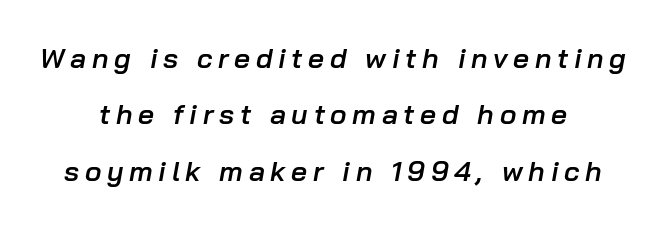
Q: Is the text bold? A: Semi-bold.
Q: Is the text italic (slanted)? A: Yes, it leans right by about 10 degrees.
Q: Is the text underlined? A: No.
Q: How is the paragraph aligned? A: Centered.
Q: Is the spacing between letters normal or unusually wide? A: Unusually wide.
Q: Is the spacing between lines tight, normal or loose? A: Loose.
Q: Width (condensed, normal, or wide)? A: Normal.
Q: Stroke contrast? A: Low.
Q: x-height? A: Medium.
Q: Monospaced? A: No.
